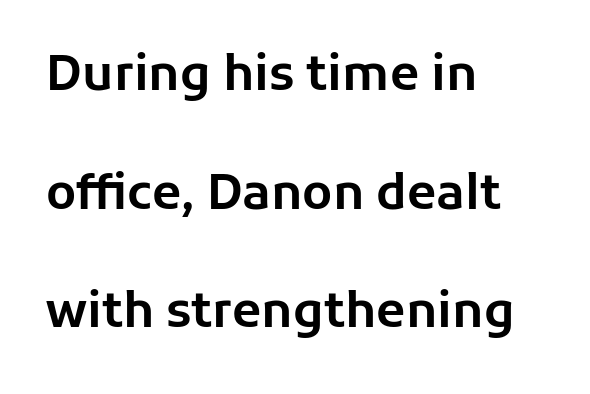
The image shows 48 px sans-serif type, upright; set left-aligned, loose line spacing (2.47x), normal letter spacing, not underlined; low stroke contrast and a medium x-height.
